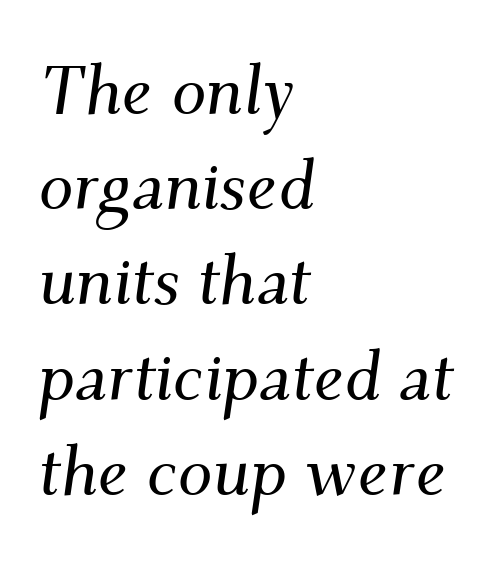
Rendered with sloped, italic letterforms. What kind of face is this? One with serifs. Think of a printed novel: that variable character pitch is what you see here. Notice how descenders clear the ascenders below comfortably — that's standard leading. The strip under each line holds only bare page. This sample uses plain, unmodified letter spacing.
